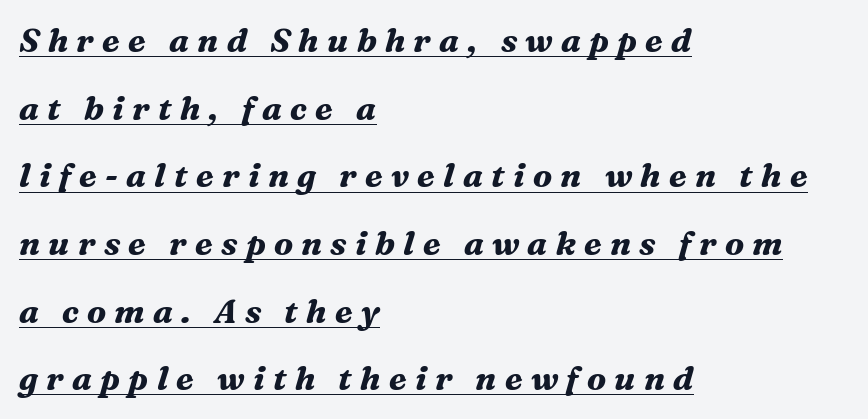
{"serif": "yes", "italic": "yes", "lean": "right", "slant_degrees": 16, "bold": "yes", "weight": "bold", "width": "normal", "stroke_contrast": "medium", "x_height": "medium", "monospaced": "no", "underline": "yes", "align": "left", "line_spacing": "loose", "line_spacing_ratio": 2.05, "letter_spacing": "wide", "letter_spacing_em": 0.25, "glyph_px": 33}
